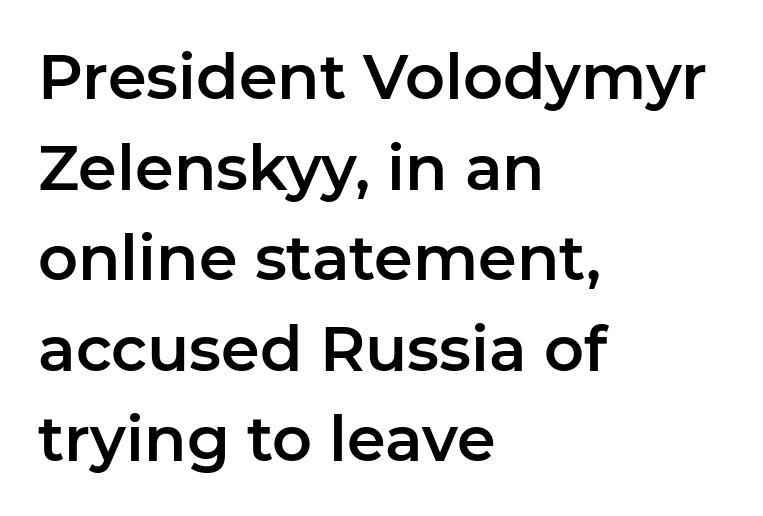
The image shows 62 px sans-serif type, upright; set left-aligned, normal line spacing (1.46x), normal letter spacing, not underlined; low stroke contrast and a medium x-height.
